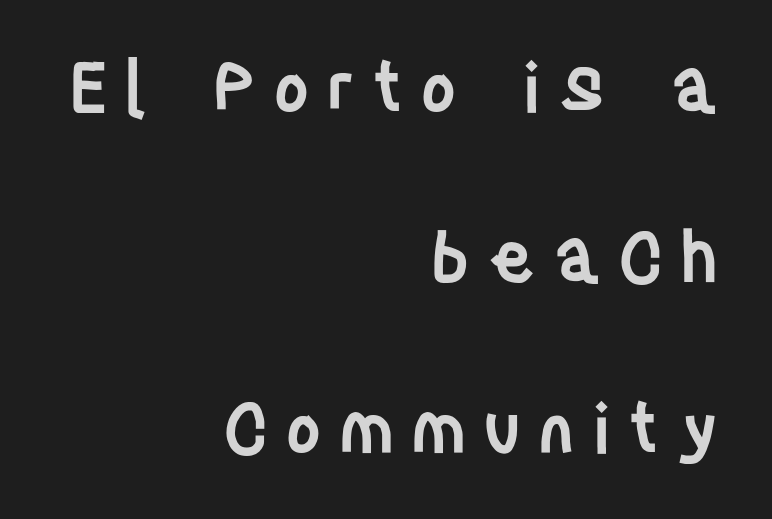
Q: Is the text bold? A: Semi-bold.
Q: Is the text italic (slanted)? A: No, it is upright.
Q: Is the typeface a serif or a sans-serif typeface? A: Sans-serif.
Q: Is the text underlined? A: No.
Q: How is the paragraph aligned? A: Right-aligned.
Q: Is the spacing between letters normal or unusually wide? A: Unusually wide.
Q: Is the spacing between lines tight, normal or loose? A: Loose.
Q: Width (condensed, normal, or wide)? A: Condensed.
Q: Stroke contrast? A: Low.
Q: x-height? A: Large.
Q: Monospaced? A: No.
